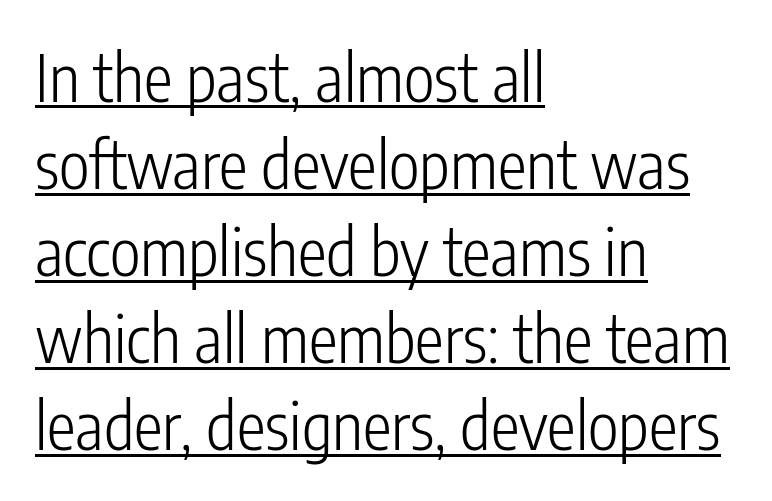
Stems and bowls with no extra thickness — not bold. Spacing verdict: proportional, widths tailored to each character. Normally led — the rows are evenly, conventionally spaced. Unlike italic type, these characters show no tilt at all. The text was rendered using a sans face with plain stroke endings. The lines are quadded left.
